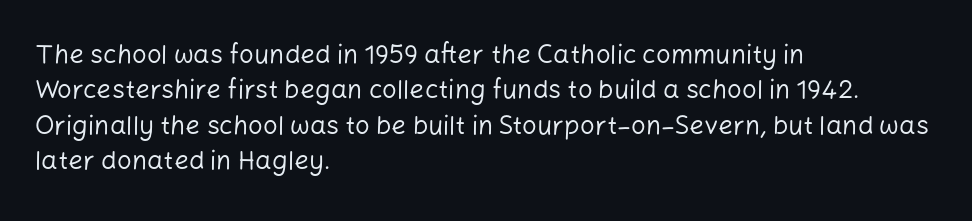
The image shows 26 px text type, upright; set left-aligned, normal line spacing (1.36x), normal letter spacing, not underlined.
